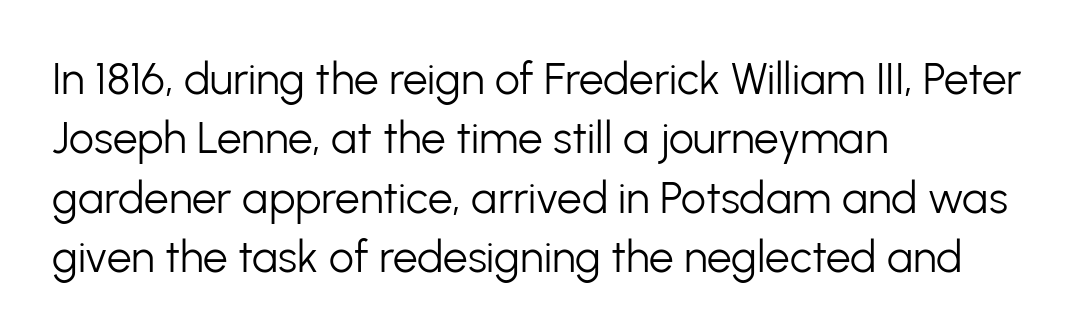
{"serif": "no", "italic": "no", "bold": "no", "weight": "light", "width": "normal", "stroke_contrast": "low", "x_height": "medium", "monospaced": "no", "underline": "no", "align": "left", "line_spacing": "normal", "line_spacing_ratio": 1.35, "letter_spacing": "normal", "letter_spacing_em": 0.0, "glyph_px": 44}
